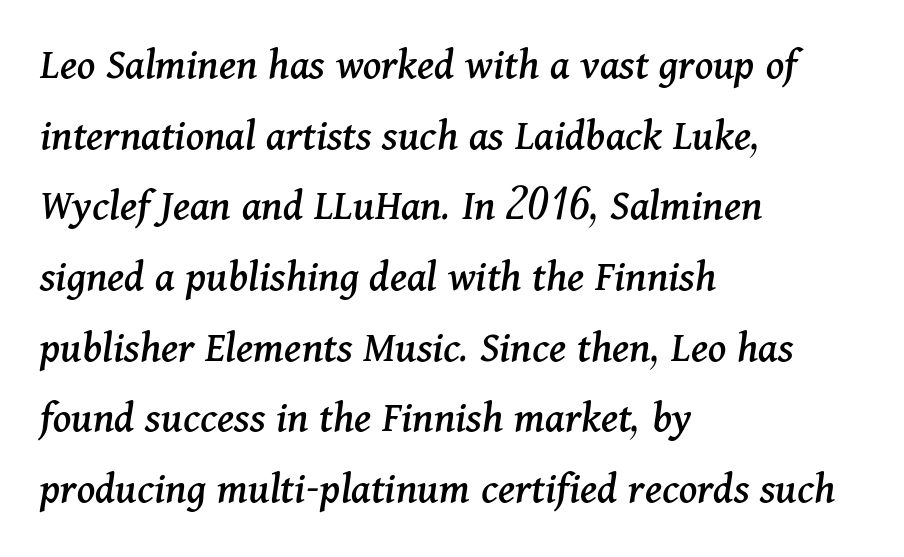
Q: Is the text italic (slanted)? A: Yes, it leans right by about 11 degrees.
Q: Is the typeface a serif or a sans-serif typeface? A: Serif.
Q: Is the text underlined? A: No.
Q: How is the paragraph aligned? A: Left-aligned.
Q: Is the spacing between letters normal or unusually wide? A: Normal.
Q: Is the spacing between lines tight, normal or loose? A: Normal.
Q: Width (condensed, normal, or wide)? A: Normal.
Q: Stroke contrast? A: Medium.
Q: x-height? A: Medium.
Q: Monospaced? A: No.
